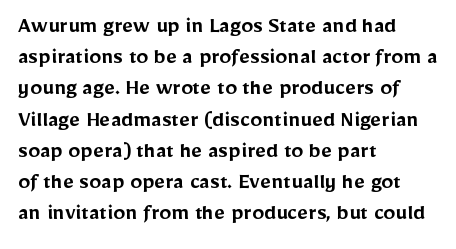
The image shows 24 px text type, upright; set left-aligned, normal line spacing (1.3x), normal letter spacing, not underlined.
